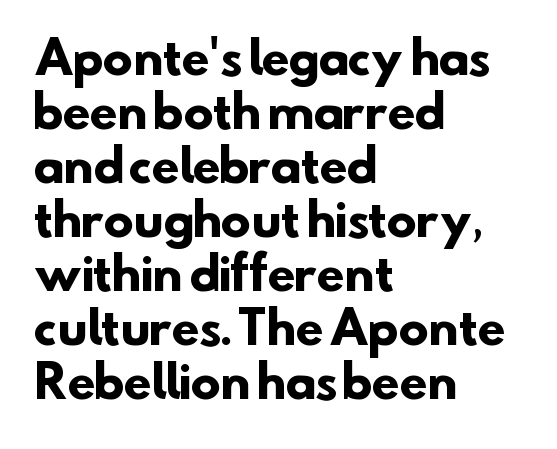
Q: Is the text bold? A: Yes.
Q: Is the typeface a serif or a sans-serif typeface? A: Sans-serif.
Q: Is the text underlined? A: No.
Q: How is the paragraph aligned? A: Left-aligned.
Q: Is the spacing between letters normal or unusually wide? A: Normal.
Q: Width (condensed, normal, or wide)? A: Normal.
Q: Stroke contrast? A: Low.
Q: x-height? A: Small.
Q: Monospaced? A: No.
